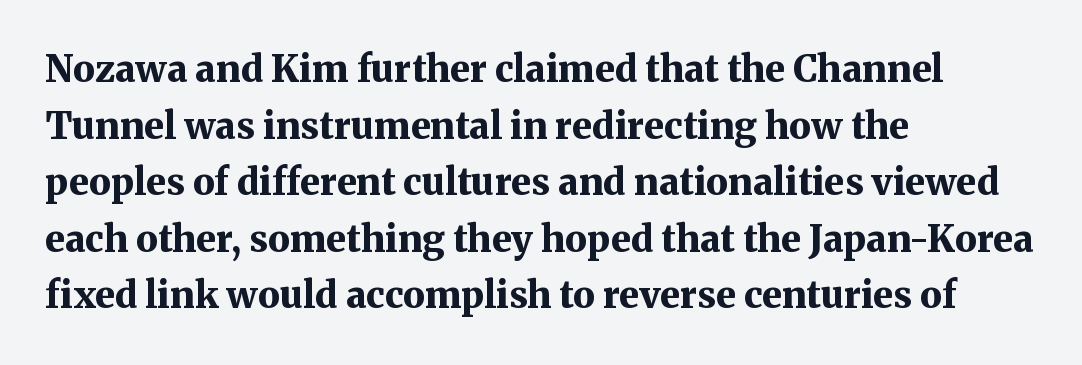
The image shows 37 px bold serif type, upright; set left-aligned, normal line spacing (1.53x), normal letter spacing, not underlined; medium stroke contrast and a medium x-height.
